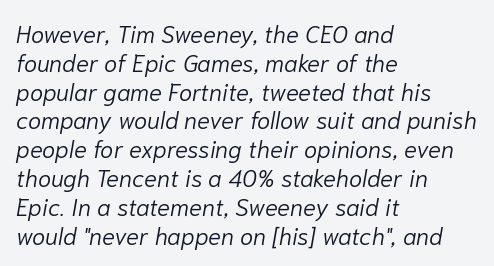
Horizontal alignment here is leftward, the default for most running prose. Tracking here is standard; glyphs follow each other at the usual distance. The passage shown is not underscored anywhere. Counters stay open thanks to moderate or lighter strokes. A typesetter would mark this as italic.
